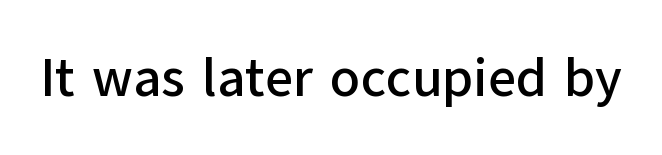
Q: Is the text italic (slanted)? A: No, it is upright.
Q: Is the typeface a serif or a sans-serif typeface? A: Sans-serif.
Q: Is the text underlined? A: No.
Q: Is the spacing between letters normal or unusually wide? A: Normal.
Q: Width (condensed, normal, or wide)? A: Normal.
Q: Stroke contrast? A: Low.
Q: x-height? A: Medium.
Q: Monospaced? A: No.
